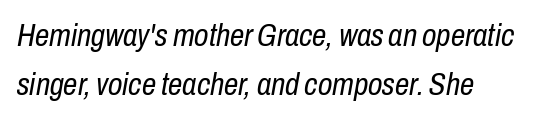
{"italic": "yes", "lean": "right", "slant_degrees": 10, "bold": "no", "weight": "regular", "width": "condensed", "stroke_contrast": "low", "x_height": "medium", "monospaced": "no", "underline": "no", "align": "left", "line_spacing": "normal", "line_spacing_ratio": 1.53, "letter_spacing": "normal", "letter_spacing_em": 0.0, "glyph_px": 32}
